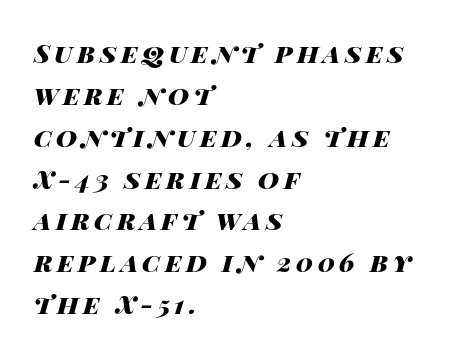
Q: Is the text bold? A: Yes.
Q: Is the text italic (slanted)? A: Yes, it leans right by about 14 degrees.
Q: Is the text underlined? A: No.
Q: How is the paragraph aligned? A: Left-aligned.
Q: Is the spacing between lines tight, normal or loose? A: Normal.
